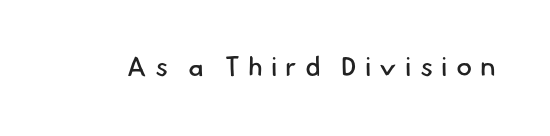
The image shows 27 px text type; set unusually wide letter spacing (+0.3 em), not underlined.
